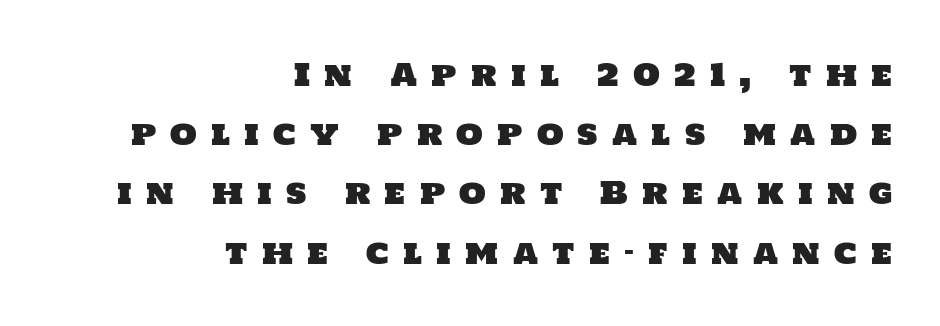
All the whitespace from short lines collects on the left. A typesetter would label this face a sans. Successive baselines arrive slowly, with a big drop between each. The passage shown is typed in a proportional face where columns would drift. The letterforms stand isolated, each surrounded by extra space. Each row of text sits above clean, open space.
